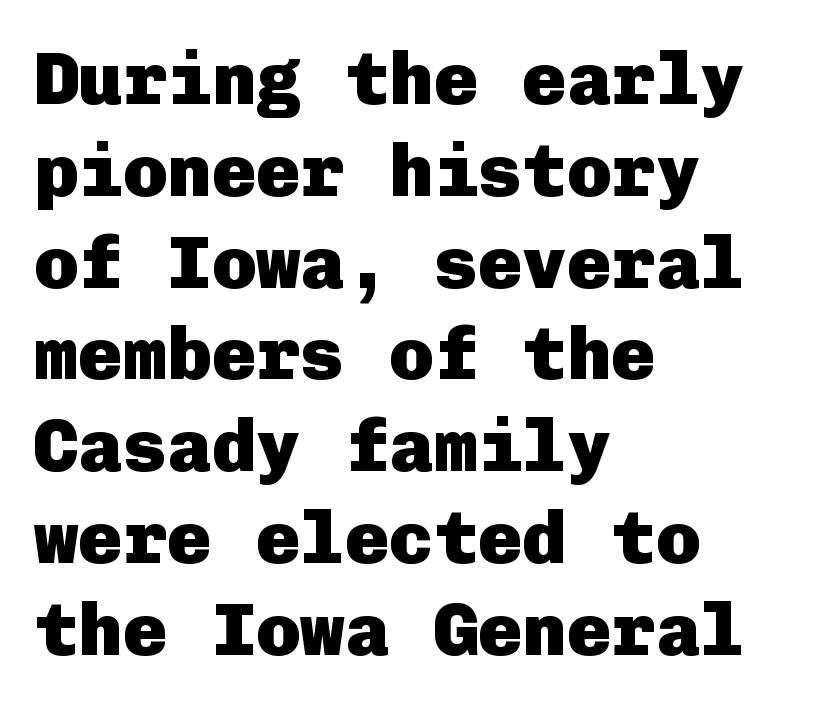
Q: Is the text bold? A: Yes.
Q: Is the text italic (slanted)? A: No, it is upright.
Q: Is the typeface a serif or a sans-serif typeface? A: Sans-serif.
Q: Is the text underlined? A: No.
Q: How is the paragraph aligned? A: Left-aligned.
Q: Is the spacing between letters normal or unusually wide? A: Normal.
Q: Width (condensed, normal, or wide)? A: Normal.
Q: Stroke contrast? A: Low.
Q: x-height? A: Medium.
